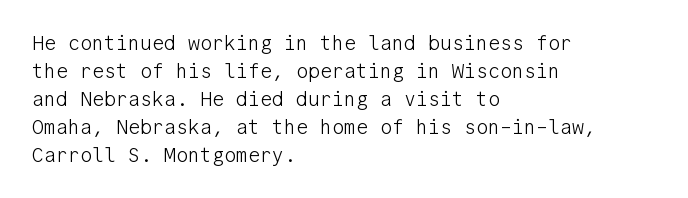
{"italic": "no", "bold": "no", "underline": "no", "align": "left", "line_spacing": "normal", "line_spacing_ratio": 1.4, "letter_spacing": "normal", "letter_spacing_em": 0.0, "glyph_px": 20}
